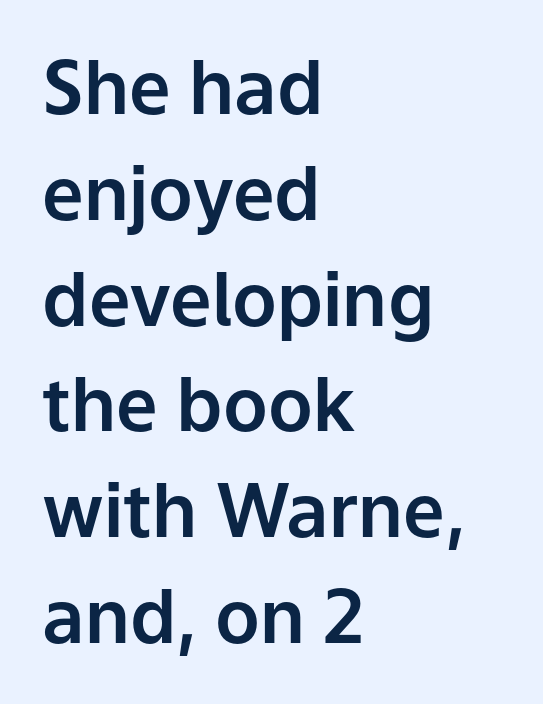
{"serif": "no", "italic": "no", "width": "normal", "stroke_contrast": "low", "x_height": "medium", "monospaced": "no", "underline": "no", "align": "left", "line_spacing": "normal", "line_spacing_ratio": 1.43, "letter_spacing": "normal", "letter_spacing_em": 0.0, "glyph_px": 74}
